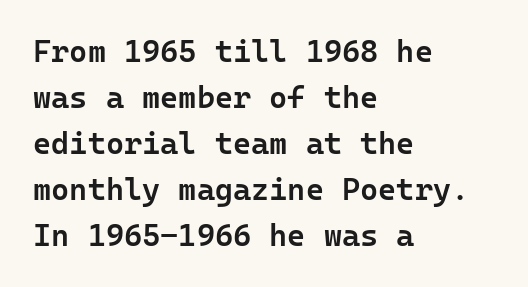
The image shows 31 px semibold sans-serif type, upright; set left-aligned, normal line spacing (1.48x), normal letter spacing, not underlined; low stroke contrast and a medium x-height.
